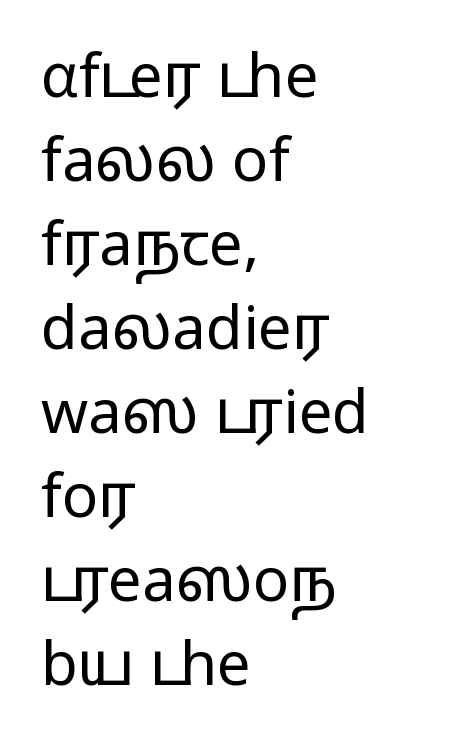
Q: Is the text bold? A: No.
Q: Is the text italic (slanted)? A: No, it is upright.
Q: Is the typeface a serif or a sans-serif typeface? A: Sans-serif.
Q: Is the text underlined? A: No.
Q: How is the paragraph aligned? A: Left-aligned.
Q: Is the spacing between letters normal or unusually wide? A: Normal.
Q: Is the spacing between lines tight, normal or loose? A: Normal.
Q: Width (condensed, normal, or wide)? A: Wide.
Q: Stroke contrast? A: Low.
Q: x-height? A: Medium.
Q: Monospaced? A: No.
